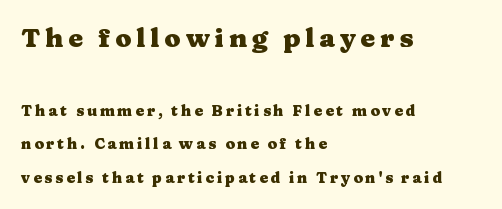
Q: Is the text bold? A: Yes.
Q: Is the text italic (slanted)? A: No, it is upright.
Q: Is the text underlined? A: No.
Q: How is the paragraph aligned? A: Left-aligned.
Q: Is the spacing between lines tight, normal or loose? A: Loose.
Q: Which block of text is set in a larger size, the first (top) or the second (bottom)? A: The first (top) one.
